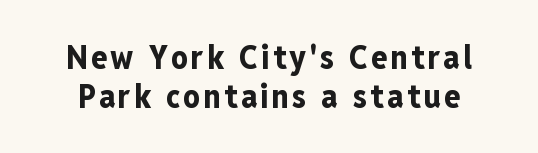
The image shows 33 px bold, condensed sans-serif type, upright; set line spacing 1.17x, not underlined; low stroke contrast and a medium x-height.
